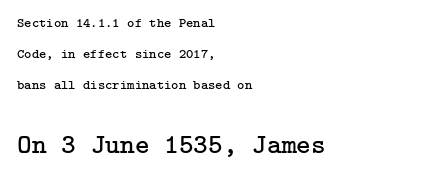
The image shows 28 px regular-weight serif type, upright; set left-aligned, loose line spacing (2.22x), normal letter spacing, not underlined; the second (bottom) block is 2.0x larger; low stroke contrast and a medium x-height.
